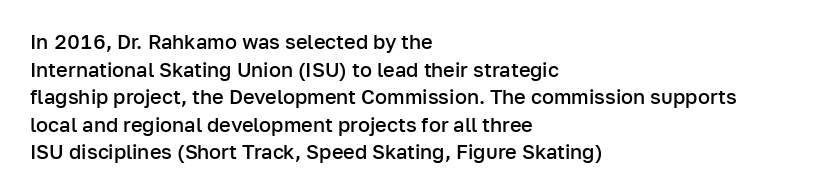
Q: Is the text bold? A: Semi-bold.
Q: Is the text italic (slanted)? A: No, it is upright.
Q: Is the text underlined? A: No.
Q: How is the paragraph aligned? A: Left-aligned.
Q: Is the spacing between letters normal or unusually wide? A: Normal.
Q: Is the spacing between lines tight, normal or loose? A: Normal.
